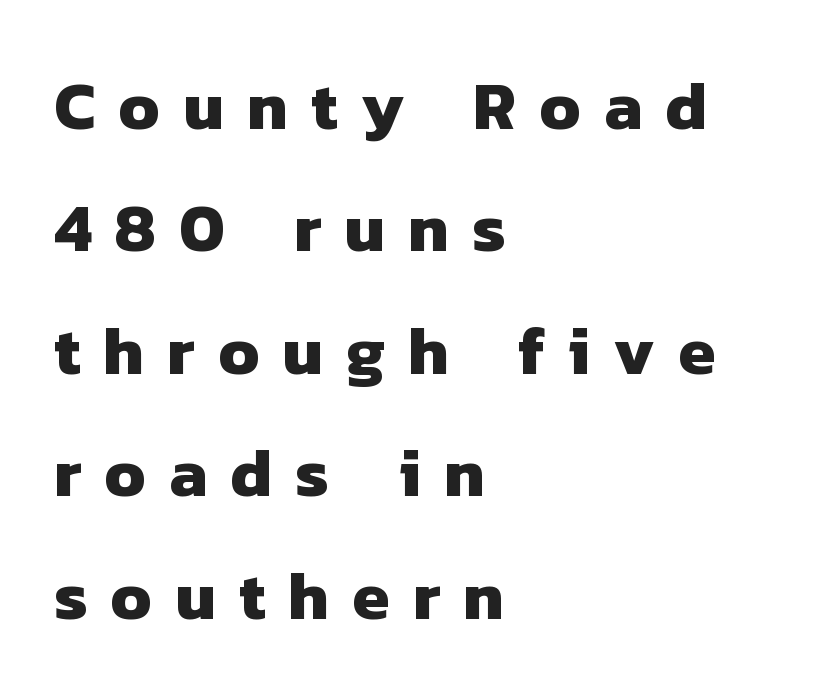
The image shows 68 px heavy sans-serif type; set left-aligned, line spacing 1.8x, unusually wide letter spacing (+0.34 em), not underlined; low stroke contrast and a medium x-height.
